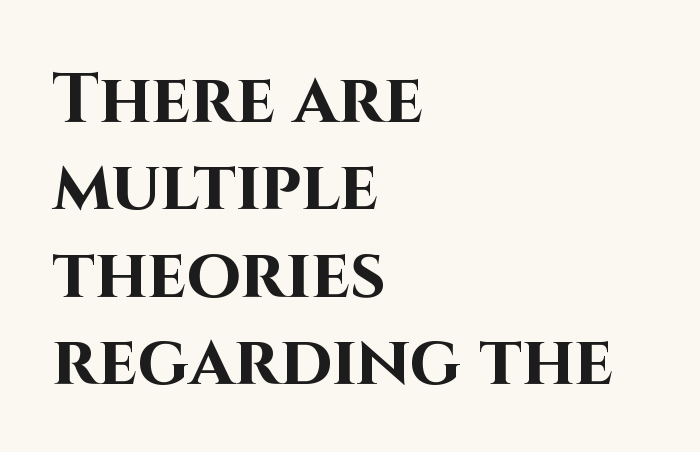
Q: Is the text bold? A: Yes.
Q: Is the text italic (slanted)? A: No, it is upright.
Q: Is the typeface a serif or a sans-serif typeface? A: Sans-serif.
Q: Is the text underlined? A: No.
Q: How is the paragraph aligned? A: Left-aligned.
Q: Is the spacing between letters normal or unusually wide? A: Normal.
Q: Is the spacing between lines tight, normal or loose? A: Normal.
Q: Width (condensed, normal, or wide)? A: Normal.
Q: Stroke contrast? A: High.
Q: x-height? A: Large.
Q: Monospaced? A: No.
